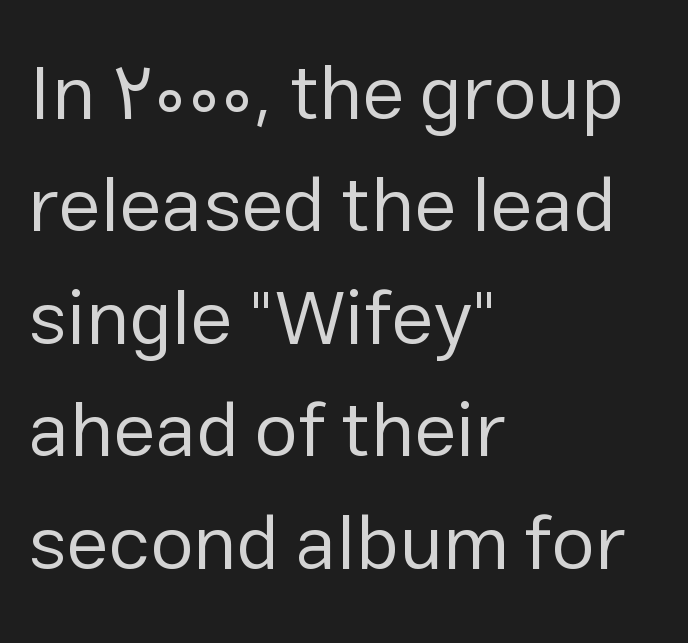
The image shows 77 px regular-weight sans-serif type, upright; set left-aligned, normal line spacing (1.46x), normal letter spacing, not underlined; low stroke contrast and a medium x-height.
